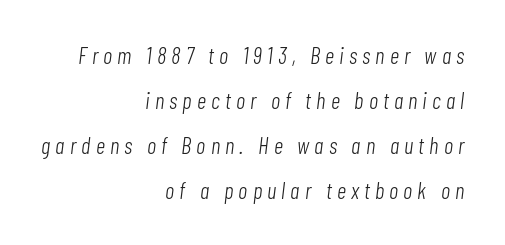
The image shows 23 px text type, italic (leaning right); set right-aligned, loose line spacing (1.95x), unusually wide letter spacing (+0.22 em), not underlined.
